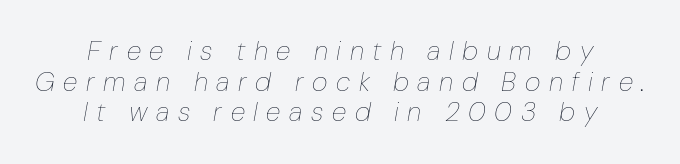
{"italic": "yes", "lean": "right", "slant_degrees": 10, "bold": "no", "underline": "no", "align": "center", "line_spacing": "tight", "line_spacing_ratio": 1.13, "letter_spacing": "wide", "letter_spacing_em": 0.32, "glyph_px": 27}
